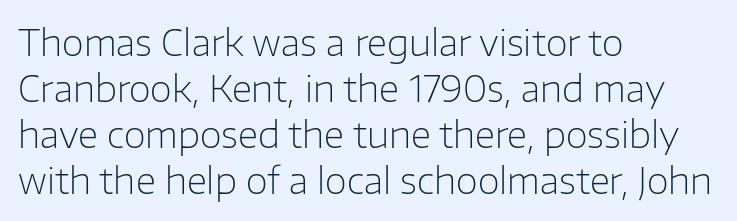
No word sits above an underline. Is there much room between lines? A standard amount, neither cramped nor airy. There is no visible air inserted between adjacent glyphs. Each letter's strokes conclude bluntly, with no projecting serifs. The setting favours the left margin, as ordinary paragraphs usually do. These lines were composed using upright roman letters.
